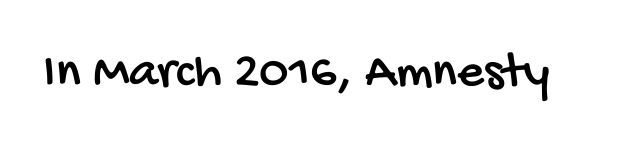
Q: Is the typeface a serif or a sans-serif typeface? A: Sans-serif.
Q: Is the text underlined? A: No.
Q: Is the spacing between letters normal or unusually wide? A: Normal.
Q: Width (condensed, normal, or wide)? A: Condensed.
Q: Stroke contrast? A: Low.
Q: x-height? A: Large.
Q: Monospaced? A: No.
